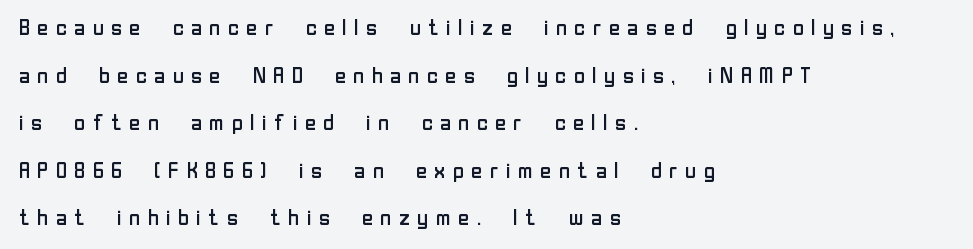
Q: Is the text bold? A: No.
Q: Is the text italic (slanted)? A: No, it is upright.
Q: Is the text underlined? A: No.
Q: How is the paragraph aligned? A: Left-aligned.
Q: Is the spacing between letters normal or unusually wide? A: Unusually wide.
Q: Is the spacing between lines tight, normal or loose? A: Loose.
